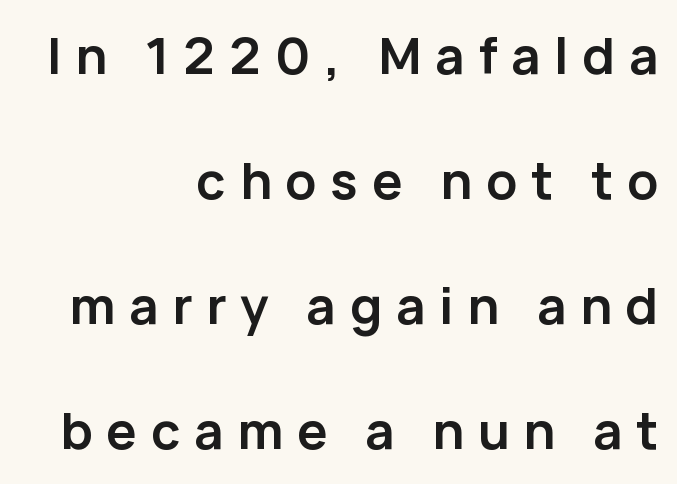
The image shows 51 px semibold sans-serif type, upright; set right-aligned, loose line spacing (2.45x), unusually wide letter spacing (+0.27 em), not underlined; low stroke contrast and a medium x-height.
